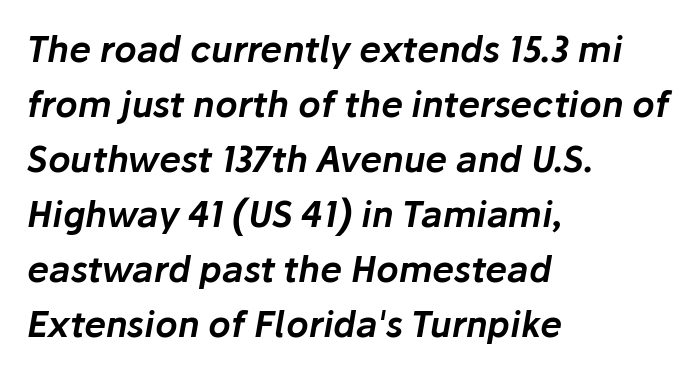
The letters sit at their default tracking, neither squeezed nor spread. This sample has the flowing, uneven cadence of proportional lettering. The lines sit at an ordinary, default distance from one another. Honestly, there is no underline to notice here at all. Typeset ragged right — the left edge is the straight one. Rendered with sloped, italic letterforms.
